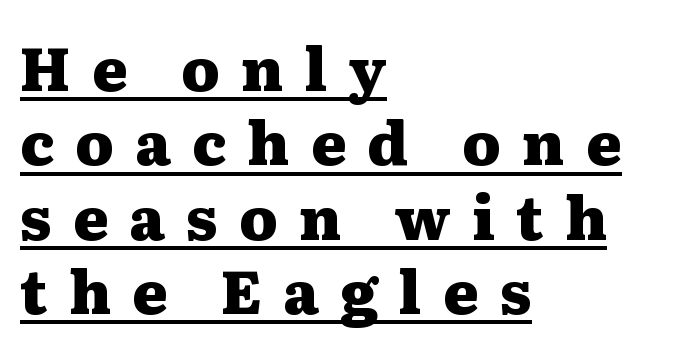
The image shows 60 px heavy, wide serif type, upright; set left-aligned, line spacing 1.24x, unusually wide letter spacing (+0.35 em), underlined; medium stroke contrast and a medium x-height.
